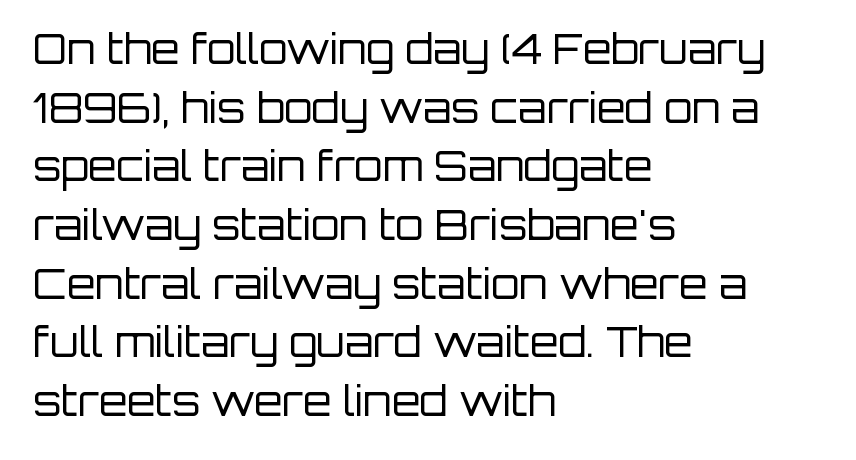
The type family on display is of the sans-serif kind. Proportional: the letters do not fall into vertical columns. Quick note: interline space is typical. Rendered with straight, roman letterforms. The setting favours the left margin, as ordinary paragraphs usually do. Tracking here is standard; glyphs follow each other at the usual distance.
